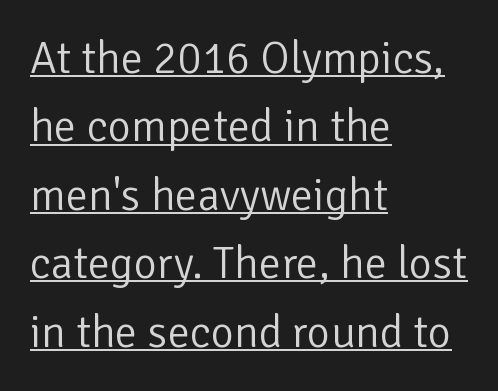
Note: no serifs on the glyphs. Spacing verdict: proportional, widths tailored to each character. This block has exactly the height ordinary leading produces. Horizontally, the lines are justified to the leading edge only. The specimen includes a rule beneath the text block's lines.
